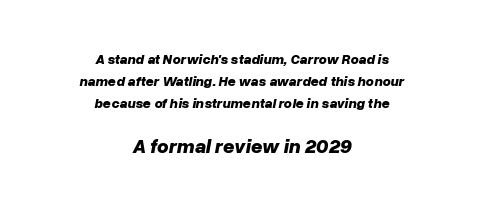
{"italic": "yes", "lean": "right", "slant_degrees": 10, "bold": "yes", "underline": "no", "align": "center", "line_spacing": "normal", "line_spacing_ratio": 1.57, "letter_spacing": "normal", "letter_spacing_em": 0.0, "larger_block": "second", "size_ratio": 1.43, "glyph_px": 20}
